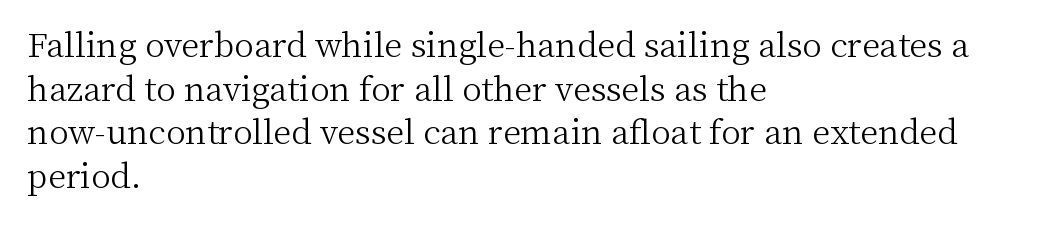
{"serif": "yes", "italic": "no", "bold": "no", "weight": "light", "width": "normal", "stroke_contrast": "medium", "x_height": "medium", "monospaced": "no", "underline": "no", "align": "left", "line_spacing": "normal", "line_spacing_ratio": 1.32, "letter_spacing": "normal", "letter_spacing_em": 0.0, "glyph_px": 33}
